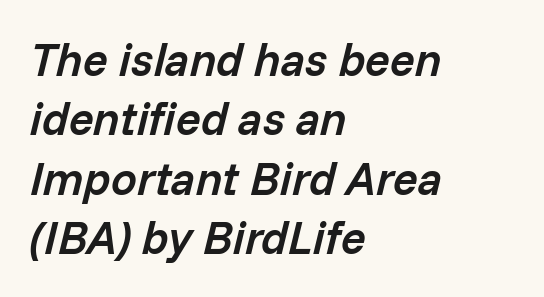
Q: Is the text bold? A: Semi-bold.
Q: Is the text italic (slanted)? A: Yes, it leans right by about 14 degrees.
Q: Is the text underlined? A: No.
Q: How is the paragraph aligned? A: Left-aligned.
Q: Is the spacing between letters normal or unusually wide? A: Normal.
Q: Is the spacing between lines tight, normal or loose? A: Normal.
Q: Width (condensed, normal, or wide)? A: Normal.
Q: Stroke contrast? A: Low.
Q: x-height? A: Medium.
Q: Monospaced? A: No.
